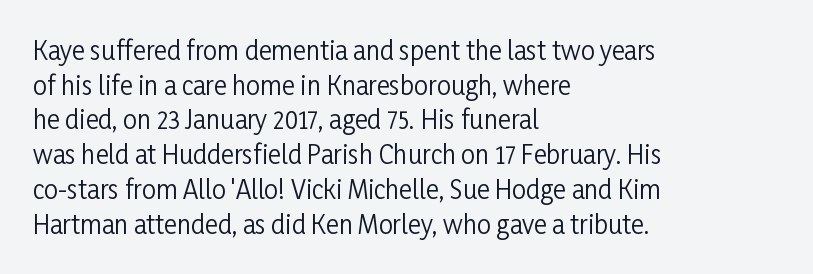
The letters stand straight up with perfectly vertical stems. The typesetter chose a ragged-right arrangement here. What's the leading like? Ordinary, nothing unusual. Nothing unusual about the tracking: characters are spaced as the font intends. Is the stroke heavy? The answer is a plain regular-or-lighter.
